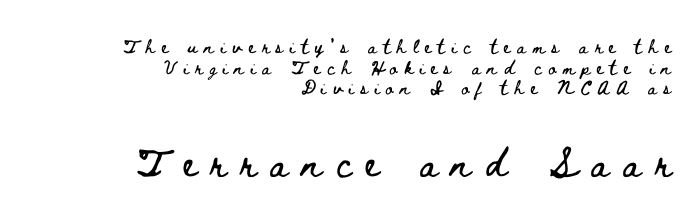
The image shows 37 px wide type; set right-aligned, tight line spacing (1.15x), unusually wide letter spacing (+0.37 em), not underlined; the second (bottom) block is 2.06x larger; low stroke contrast and a small x-height.
